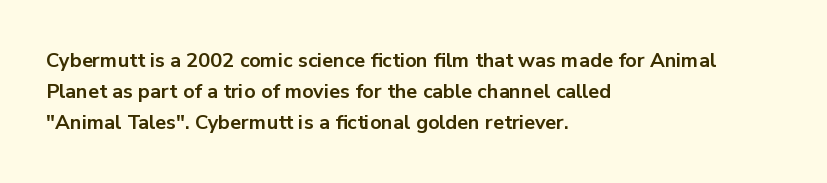
{"italic": "no", "bold": "yes", "underline": "no", "align": "left", "line_spacing": "normal", "line_spacing_ratio": 1.55, "letter_spacing": "normal", "letter_spacing_em": 0.0, "glyph_px": 20}
